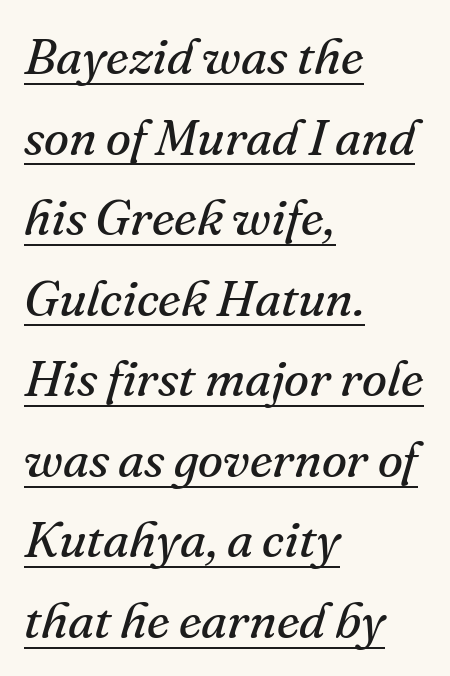
Line beginnings align vertically; line endings do not. Underlined type. Compared with typical body copy, the letter spacing here is the same. The leading is moderate, giving the passage an even texture. Proportional: the letters do not fall into vertical columns.
